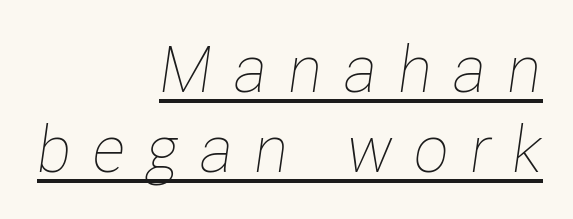
{"italic": "yes", "lean": "right", "slant_degrees": 8, "bold": "no", "weight": "thin", "width": "condensed", "stroke_contrast": "low", "x_height": "medium", "monospaced": "no", "underline": "yes", "align": "right", "line_spacing_ratio": 1.23, "letter_spacing": "wide", "letter_spacing_em": 0.32, "glyph_px": 65}
